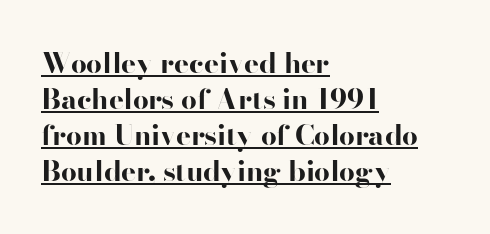
The image shows 28 px bold, wide sans-serif type, upright; set left-aligned, normal line spacing (1.28x), normal letter spacing, underlined; high stroke contrast and a small x-height.
